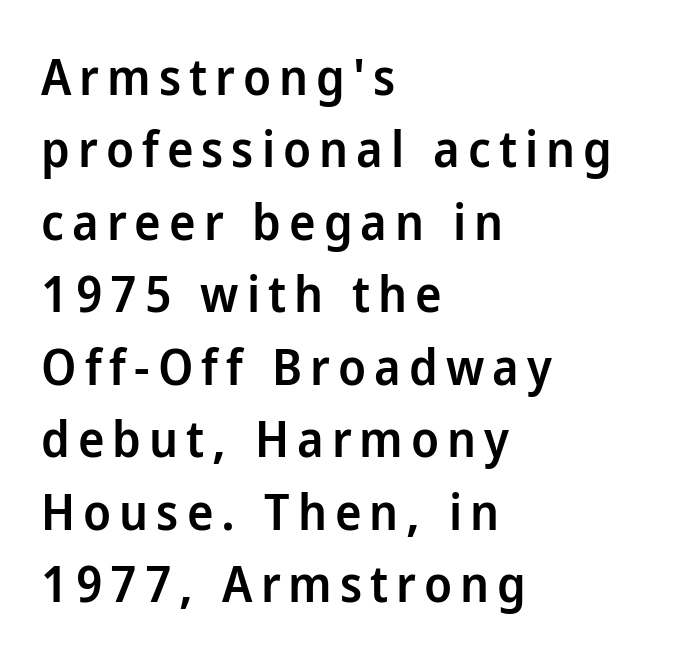
Q: Is the text bold? A: Semi-bold.
Q: Is the text italic (slanted)? A: No, it is upright.
Q: Is the typeface a serif or a sans-serif typeface? A: Sans-serif.
Q: Is the text underlined? A: No.
Q: How is the paragraph aligned? A: Left-aligned.
Q: Is the spacing between lines tight, normal or loose? A: Normal.
Q: Width (condensed, normal, or wide)? A: Normal.
Q: Stroke contrast? A: Low.
Q: x-height? A: Medium.
Q: Monospaced? A: No.
